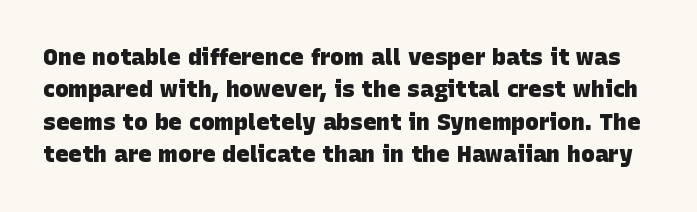
The image shows 23 px bold type; set normal line spacing (1.41x), normal letter spacing, not underlined.
